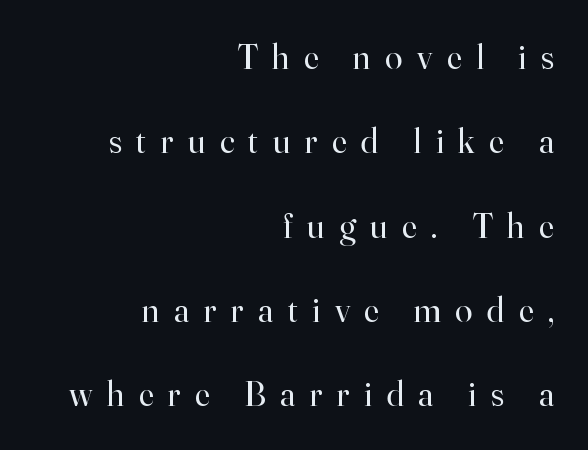
Q: Is the text bold? A: No.
Q: Is the text italic (slanted)? A: No, it is upright.
Q: Is the typeface a serif or a sans-serif typeface? A: Serif.
Q: Is the text underlined? A: No.
Q: How is the paragraph aligned? A: Right-aligned.
Q: Is the spacing between letters normal or unusually wide? A: Unusually wide.
Q: Is the spacing between lines tight, normal or loose? A: Loose.
Q: Width (condensed, normal, or wide)? A: Normal.
Q: Stroke contrast? A: High.
Q: x-height? A: Small.
Q: Monospaced? A: No.
